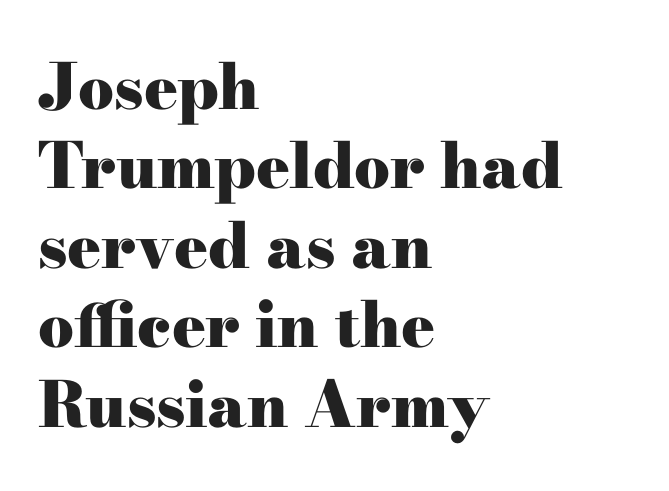
Q: Is the text bold? A: Yes.
Q: Is the text italic (slanted)? A: No, it is upright.
Q: Is the typeface a serif or a sans-serif typeface? A: Serif.
Q: Is the text underlined? A: No.
Q: How is the paragraph aligned? A: Left-aligned.
Q: Is the spacing between letters normal or unusually wide? A: Normal.
Q: Is the spacing between lines tight, normal or loose? A: Normal.
Q: Width (condensed, normal, or wide)? A: Wide.
Q: Stroke contrast? A: High.
Q: x-height? A: Small.
Q: Monospaced? A: No.
